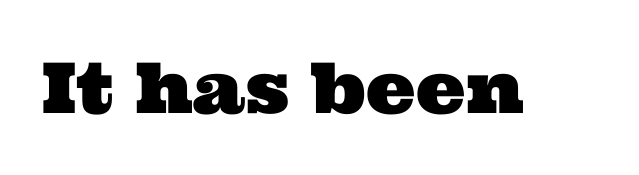
{"serif": "yes", "width": "wide", "stroke_contrast": "medium", "x_height": "medium", "monospaced": "no", "underline": "no", "letter_spacing": "normal", "letter_spacing_em": 0.0, "glyph_px": 70}
